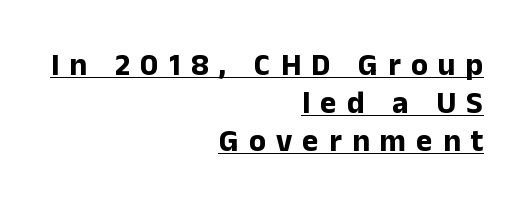
Is there an underline? Yes — a line sits under the letters. Regarding serifs, this sample does without them. The rendering uses natural spacing where letterforms have individual widths. The type is letterspaced generously, with wide tracking. Visually the block forms a straight wall on the right and a jagged coastline on the left.
